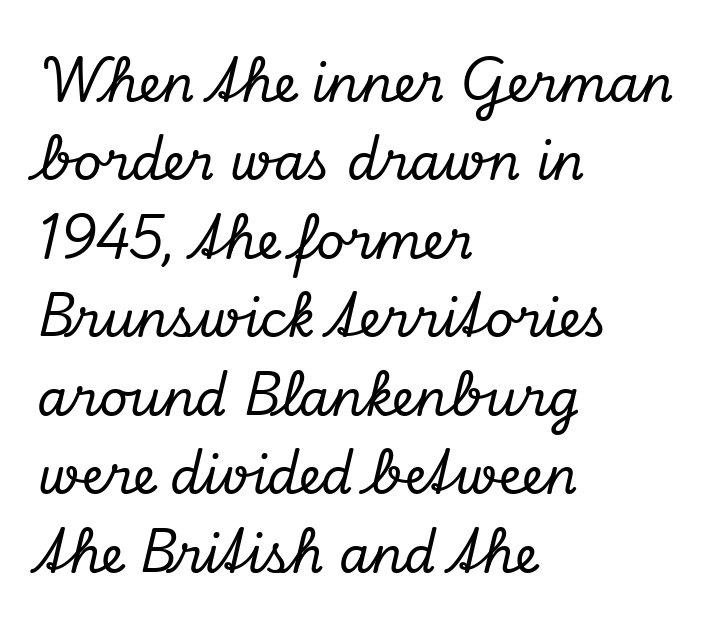
Q: Is the text italic (slanted)? A: Yes, it leans right by about 13 degrees.
Q: Is the typeface a serif or a sans-serif typeface? A: Serif.
Q: Is the text underlined? A: No.
Q: How is the paragraph aligned? A: Left-aligned.
Q: Is the spacing between letters normal or unusually wide? A: Normal.
Q: Is the spacing between lines tight, normal or loose? A: Normal.
Q: Width (condensed, normal, or wide)? A: Normal.
Q: Stroke contrast? A: Low.
Q: x-height? A: Small.
Q: Monospaced? A: No.
